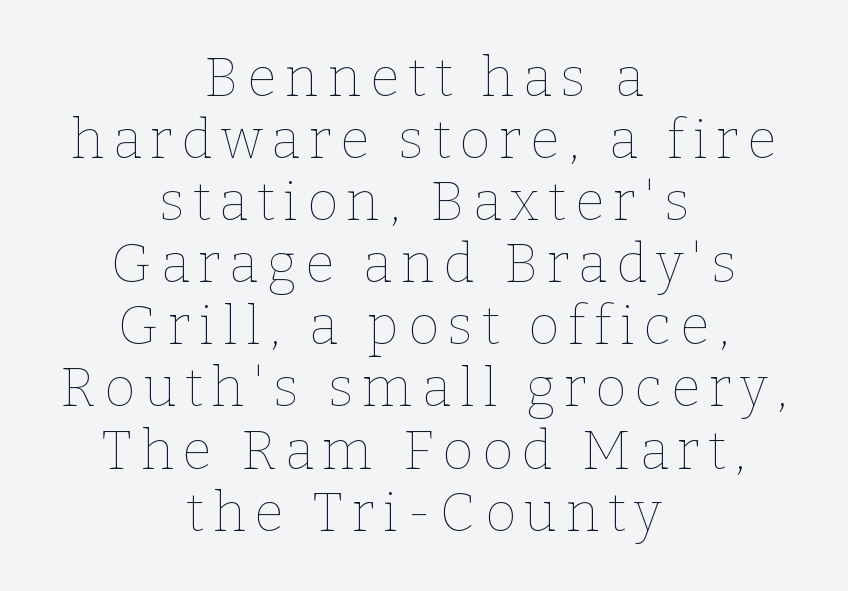
{"italic": "no", "bold": "no", "weight": "thin", "width": "normal", "stroke_contrast": "low", "x_height": "medium", "monospaced": "no", "underline": "no", "align": "center", "line_spacing": "tight", "line_spacing_ratio": 1.15, "glyph_px": 54}
